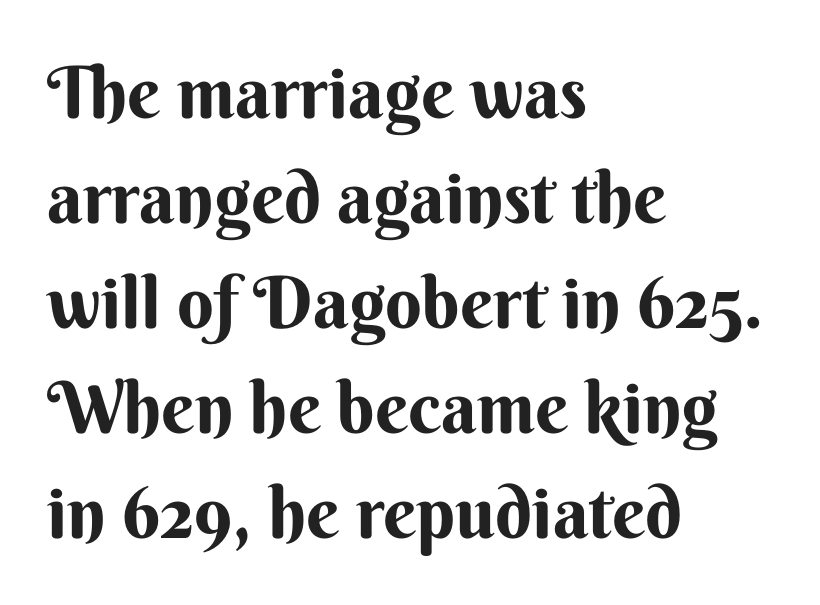
The image shows 72 px bold sans-serif type, upright; set left-aligned, normal line spacing (1.46x), normal letter spacing, not underlined; medium stroke contrast and a small x-height.
